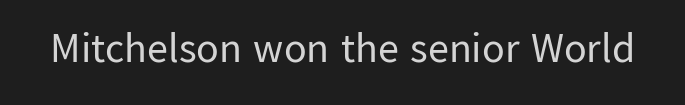
{"serif": "no", "italic": "no", "bold": "no", "weight": "regular", "width": "normal", "stroke_contrast": "low", "x_height": "medium", "monospaced": "no", "underline": "no", "letter_spacing": "normal", "letter_spacing_em": 0.0, "glyph_px": 42}
